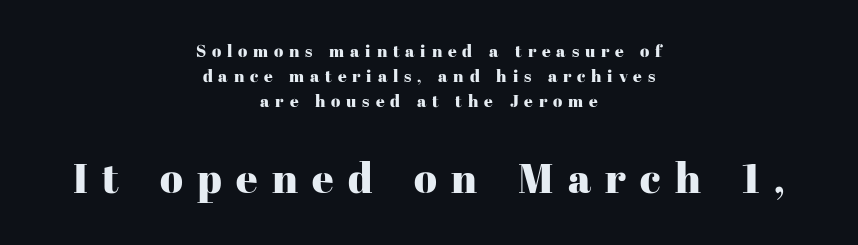
Does the type have serifs? Yes, each stem ends in a small foot. Varying glyph widths throughout — classic text-font behaviour. The vertical gap from one line to the next is medium. Unmarked baselines from the first word to the last.
